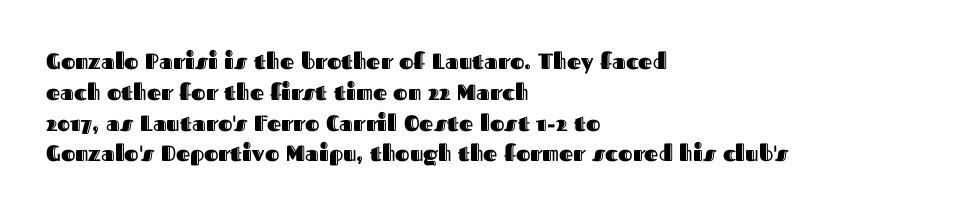
The image shows 22 px text type, upright; set left-aligned, normal line spacing (1.4x), normal letter spacing, not underlined.
